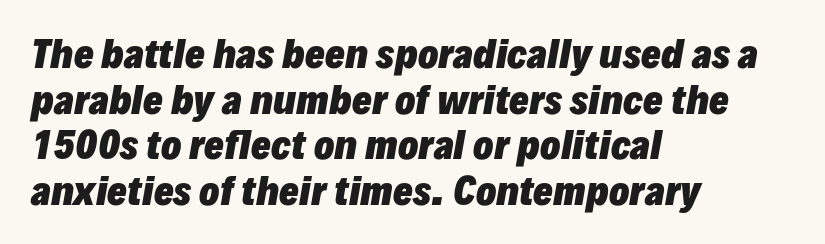
{"italic": "yes", "lean": "right", "slant_degrees": 10, "bold": "yes", "weight": "heavy", "width": "normal", "stroke_contrast": "low", "x_height": "medium", "monospaced": "no", "underline": "no", "align": "left", "line_spacing_ratio": 1.23, "letter_spacing": "normal", "letter_spacing_em": 0.0, "glyph_px": 37}
